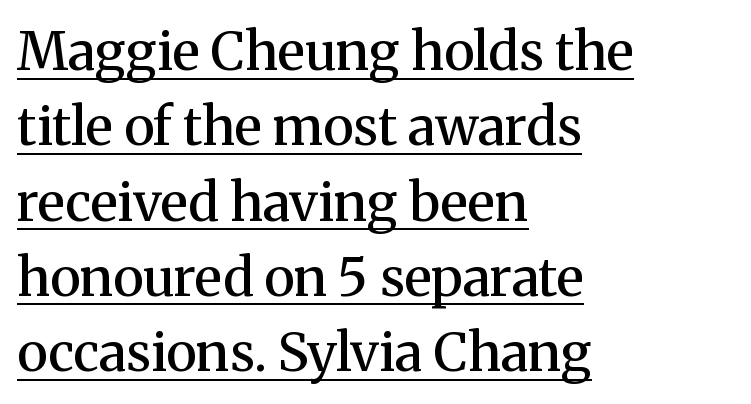
Posture: vertical. Serif or sans? Serif — the stroke terminals have little feet. The passage shown is typed in a proportional face where columns would drift. The face used here is a semibold: visibly heavier than regular, lighter than bold. The lines in this sample share a left origin and differ only in where they stop. The leading is moderate, giving the passage an even texture.
